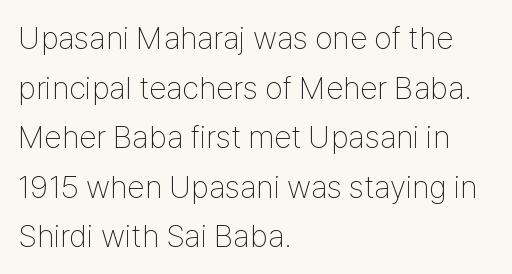
The passage shown stacks its lines at a standard gap. Think of a printed novel: that variable character pitch is what you see here. The typesetting does not lean heavy: it is not bold. Does the copy run flush right? No — it runs flush left. Unmarked baselines from the first word to the last. This is the regular roman posture of the typeface.
